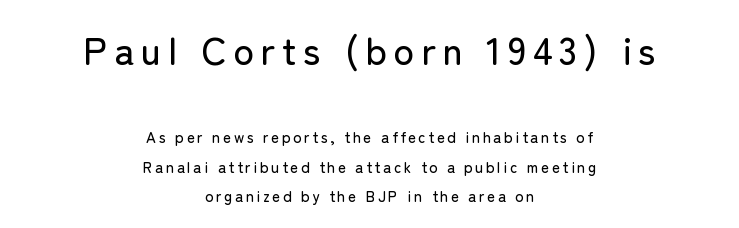
The image shows 38 px sans-serif type, upright; set centered, loose line spacing (1.97x), not underlined; the first (top) block is 2.53x larger; low stroke contrast and a medium x-height.
